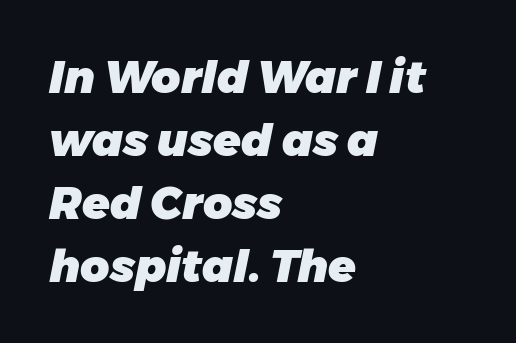
Q: Is the text bold? A: Yes.
Q: Is the text italic (slanted)? A: Yes, it leans right by about 11 degrees.
Q: Is the text underlined? A: No.
Q: How is the paragraph aligned? A: Left-aligned.
Q: Is the spacing between letters normal or unusually wide? A: Normal.
Q: Is the spacing between lines tight, normal or loose? A: Normal.
Q: Width (condensed, normal, or wide)? A: Normal.
Q: Stroke contrast? A: Low.
Q: x-height? A: Medium.
Q: Monospaced? A: No.
